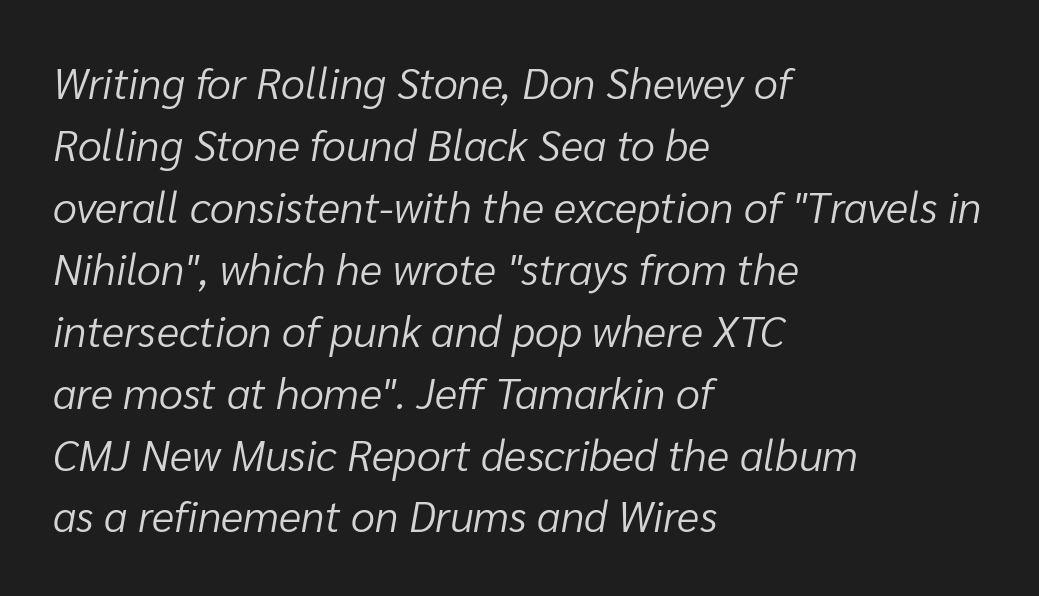
Proportional: the letters do not fall into vertical columns. Glyph-to-glyph distance matches everyday printed text. These glyphs show unthickened strokes, regular width or finer. Line beginnings align vertically; line endings do not. Observe the lean: these are italic letterforms.
